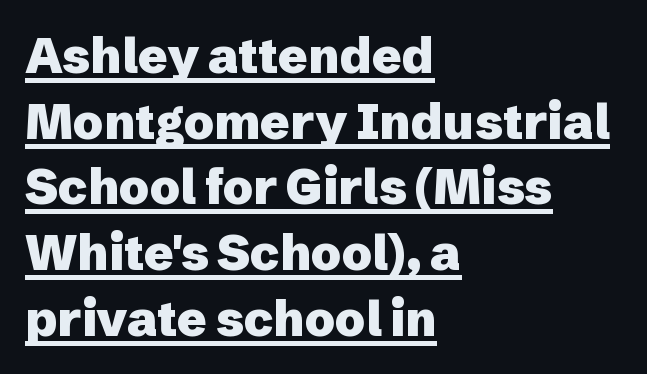
Q: Is the text bold? A: Yes.
Q: Is the text italic (slanted)? A: No, it is upright.
Q: Is the typeface a serif or a sans-serif typeface? A: Sans-serif.
Q: Is the text underlined? A: Yes.
Q: How is the paragraph aligned? A: Left-aligned.
Q: Is the spacing between letters normal or unusually wide? A: Normal.
Q: Is the spacing between lines tight, normal or loose? A: Normal.
Q: Width (condensed, normal, or wide)? A: Normal.
Q: Stroke contrast? A: Low.
Q: x-height? A: Medium.
Q: Monospaced? A: No.
